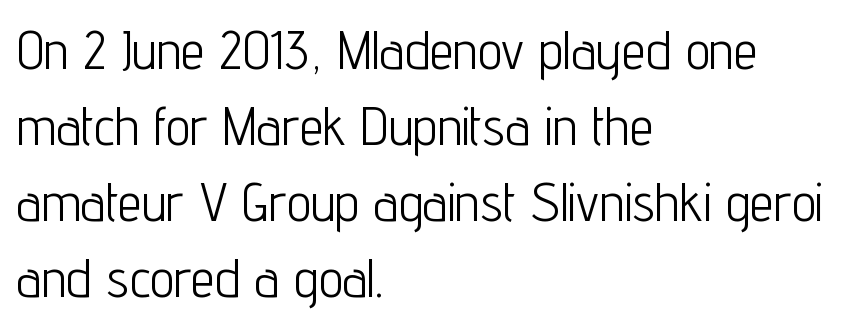
Q: Is the text bold? A: No.
Q: Is the text italic (slanted)? A: No, it is upright.
Q: Is the typeface a serif or a sans-serif typeface? A: Sans-serif.
Q: Is the text underlined? A: No.
Q: How is the paragraph aligned? A: Left-aligned.
Q: Is the spacing between letters normal or unusually wide? A: Normal.
Q: Is the spacing between lines tight, normal or loose? A: Normal.
Q: Width (condensed, normal, or wide)? A: Condensed.
Q: Stroke contrast? A: Low.
Q: x-height? A: Medium.
Q: Monospaced? A: No.
